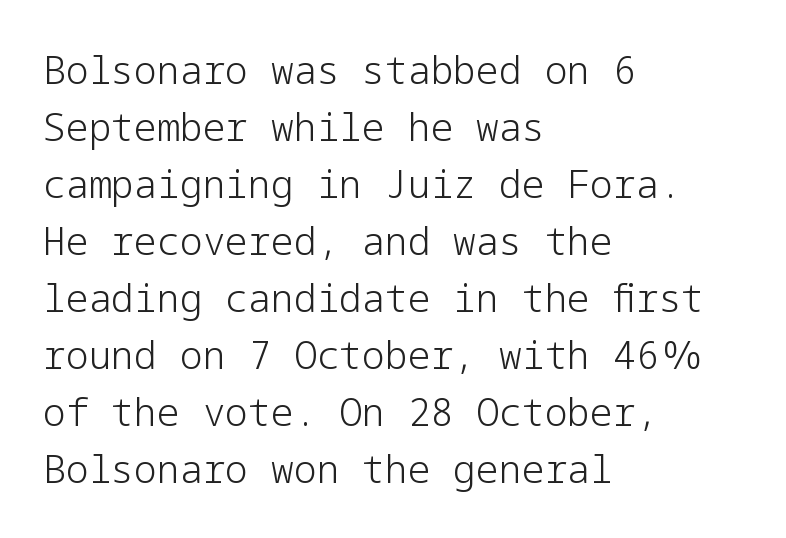
{"serif": "no", "italic": "no", "bold": "no", "weight": "light", "width": "normal", "stroke_contrast": "low", "x_height": "medium", "underline": "no", "align": "left", "line_spacing": "normal", "line_spacing_ratio": 1.5, "letter_spacing": "normal", "letter_spacing_em": 0.0, "glyph_px": 38}
